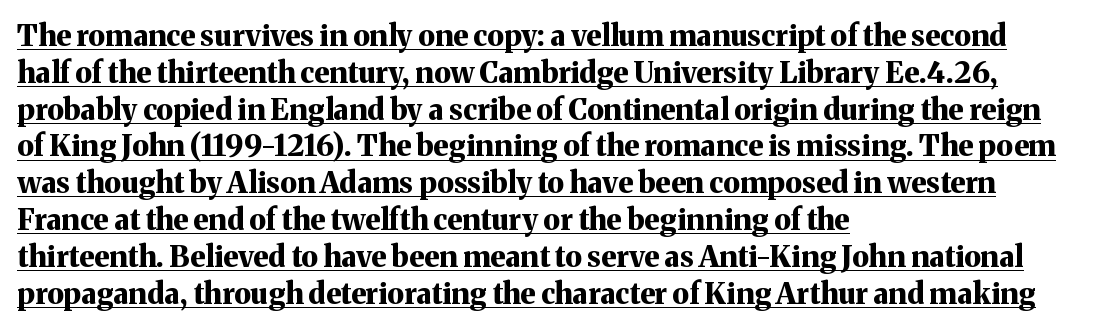
Q: Is the text bold? A: Yes.
Q: Is the text italic (slanted)? A: No, it is upright.
Q: Is the typeface a serif or a sans-serif typeface? A: Serif.
Q: Is the text underlined? A: Yes.
Q: How is the paragraph aligned? A: Left-aligned.
Q: Is the spacing between letters normal or unusually wide? A: Normal.
Q: Is the spacing between lines tight, normal or loose? A: Normal.
Q: Width (condensed, normal, or wide)? A: Normal.
Q: Stroke contrast? A: Medium.
Q: x-height? A: Medium.
Q: Monospaced? A: No.
